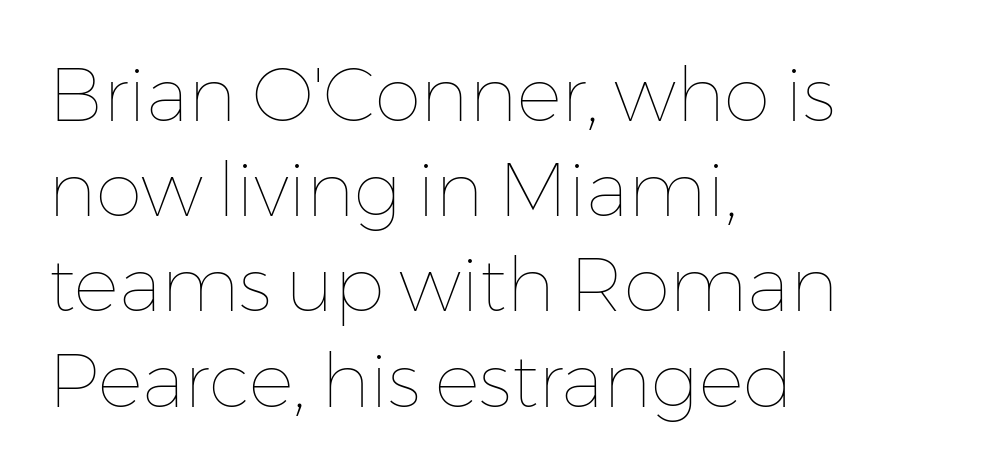
The passage shown is not bold in any degree. Successive baselines arrive at the customary interval. These lines stack with their left ends in a neat column. Looks like regular typesetting: each glyph gets only the width it needs. Caption: standard tracking, unaltered.
